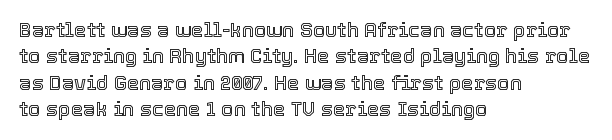
Q: Is the text italic (slanted)? A: No, it is upright.
Q: Is the text underlined? A: No.
Q: How is the paragraph aligned? A: Left-aligned.
Q: Is the spacing between letters normal or unusually wide? A: Normal.
Q: Is the spacing between lines tight, normal or loose? A: Normal.
